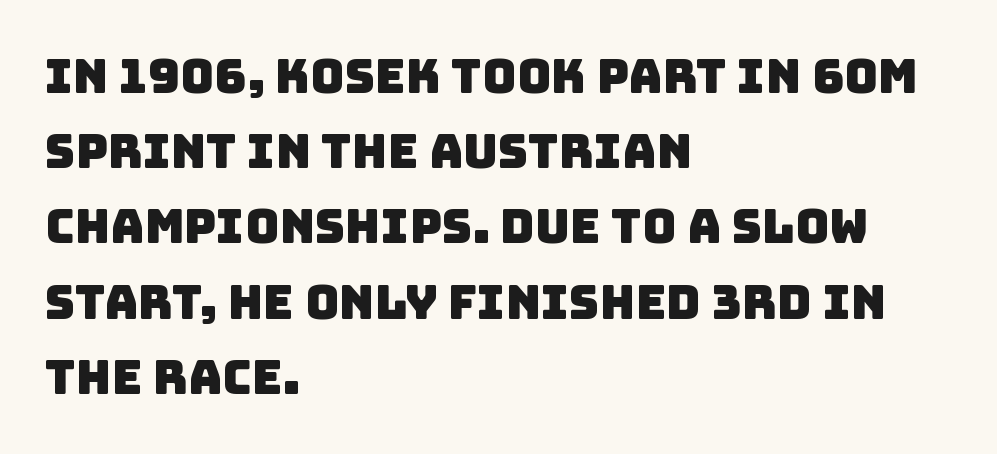
Q: Is the typeface a serif or a sans-serif typeface? A: Sans-serif.
Q: Is the text underlined? A: No.
Q: How is the paragraph aligned? A: Left-aligned.
Q: Is the spacing between letters normal or unusually wide? A: Normal.
Q: Is the spacing between lines tight, normal or loose? A: Normal.
Q: Width (condensed, normal, or wide)? A: Normal.
Q: Stroke contrast? A: Low.
Q: x-height? A: Large.
Q: Monospaced? A: No.
